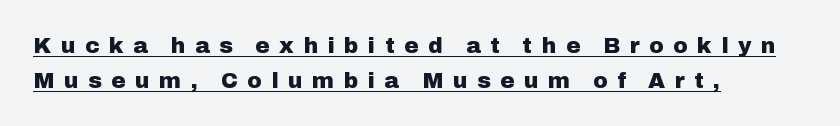
The image shows 22 px bold type, upright; set left-aligned, normal line spacing (1.58x), unusually wide letter spacing (+0.43 em), underlined.
